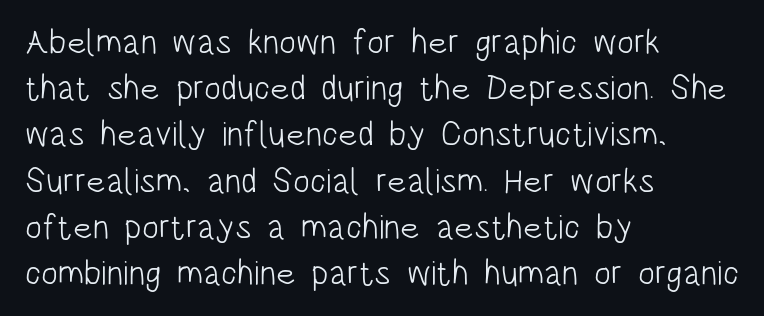
This sample has the flowing, uneven cadence of proportional lettering. The rows are spaced the way most documents space them. Tracking here is standard; glyphs follow each other at the usual distance. Notice how the passage keeps a crisp vertical edge on the left only. Italic? Not at all — the glyphs are vertical. Grotesque or geometric, the face here clearly has no serifs.
